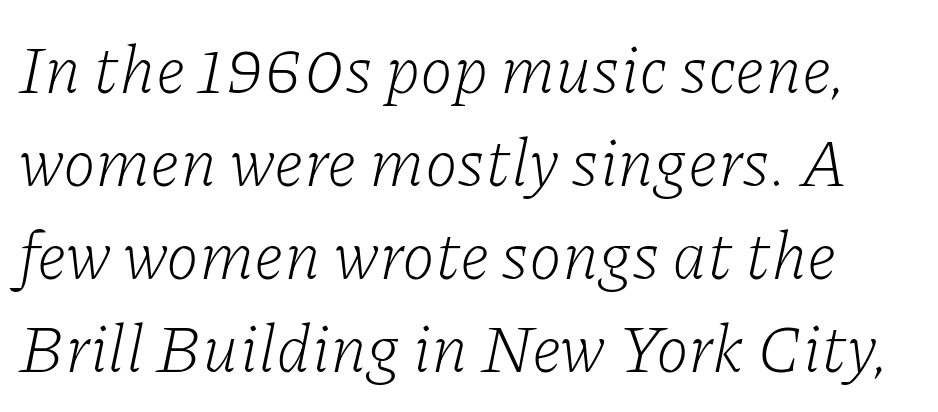
The image shows 67 px light serif type, italic (leaning right); set normal line spacing (1.39x), normal letter spacing, not underlined; low stroke contrast and a medium x-height.
